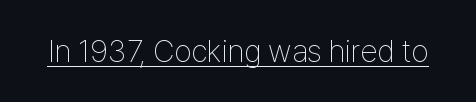
The image shows 31 px thin, condensed sans-serif type, upright; set normal letter spacing, underlined; low stroke contrast and a medium x-height.
